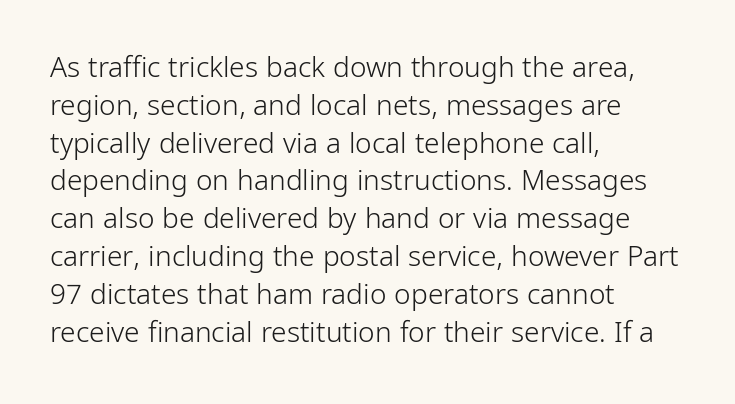
{"serif": "no", "italic": "no", "bold": "no", "weight": "light", "width": "condensed", "stroke_contrast": "low", "x_height": "medium", "monospaced": "no", "underline": "no", "align": "left", "line_spacing": "normal", "line_spacing_ratio": 1.35, "letter_spacing": "normal", "letter_spacing_em": 0.0, "glyph_px": 28}
